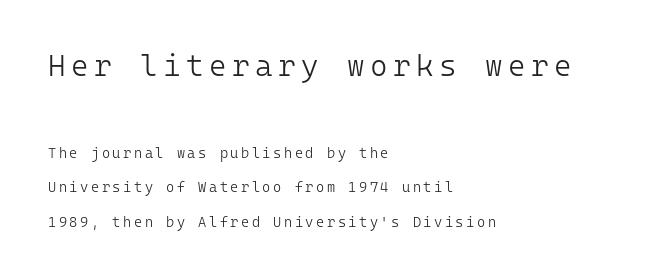
{"serif": "no", "italic": "no", "bold": "no", "weight": "light", "width": "normal", "stroke_contrast": "low", "x_height": "medium", "monospaced": "yes", "underline": "no", "align": "left", "line_spacing": "loose", "line_spacing_ratio": 2.44, "larger_block": "first", "size_ratio": 2.14, "glyph_px": 30}
